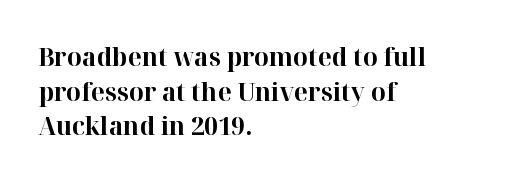
{"italic": "no", "bold": "yes", "underline": "no", "align": "left", "line_spacing": "normal", "line_spacing_ratio": 1.33, "letter_spacing": "normal", "letter_spacing_em": 0.0, "glyph_px": 26}
